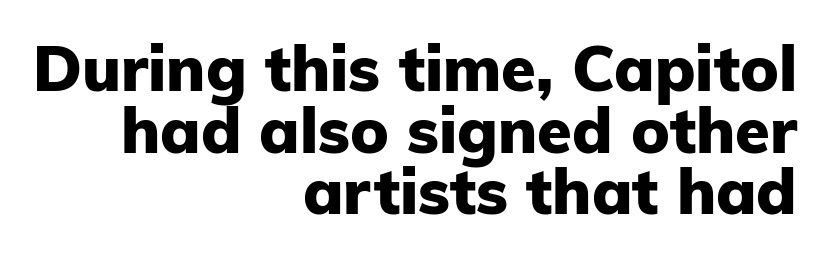
Each row of text sits above clean, open space. Typesetter's note: full bold, strokes at maximum text heaviness. Interline gaps are noticeably narrow in this sample. This is the regular roman posture of the typeface. Inter-character spacing is left at the font's built-in metrics. Visually the block forms a straight wall on the right and a jagged coastline on the left.
